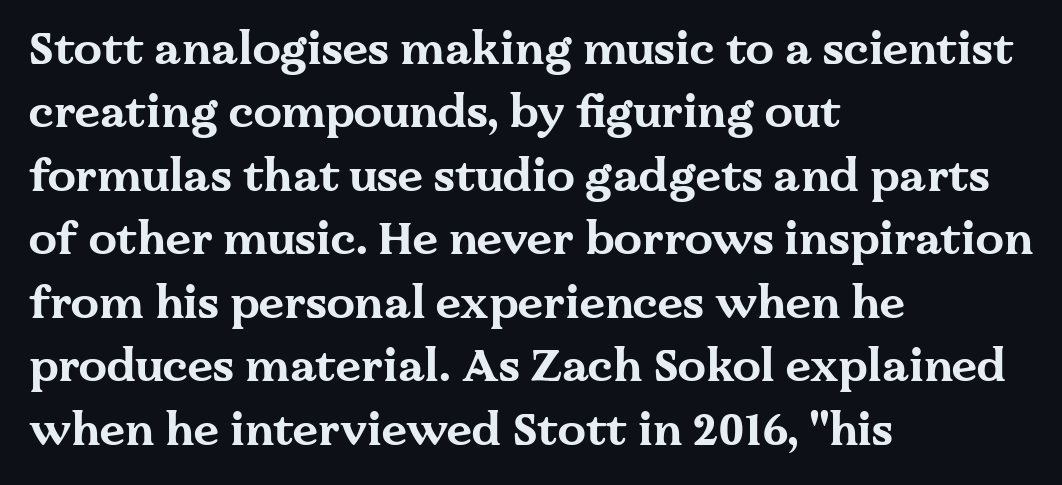
No word sits above an underline. Nope, not italic — everything's standing straight. Honestly, the letter spacing is just normal — you wouldn't notice it. Leading matches the norm, producing a regular column. Heavy, bold letterforms. You could not count columns in this text — the font is proportionally spaced.
